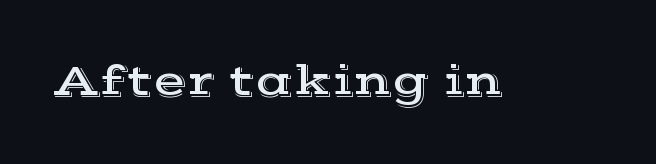
Q: Is the text italic (slanted)? A: No, it is upright.
Q: Is the typeface a serif or a sans-serif typeface? A: Serif.
Q: Is the text underlined? A: No.
Q: Is the spacing between letters normal or unusually wide? A: Normal.
Q: Width (condensed, normal, or wide)? A: Wide.
Q: x-height? A: Medium.
Q: Monospaced? A: No.
